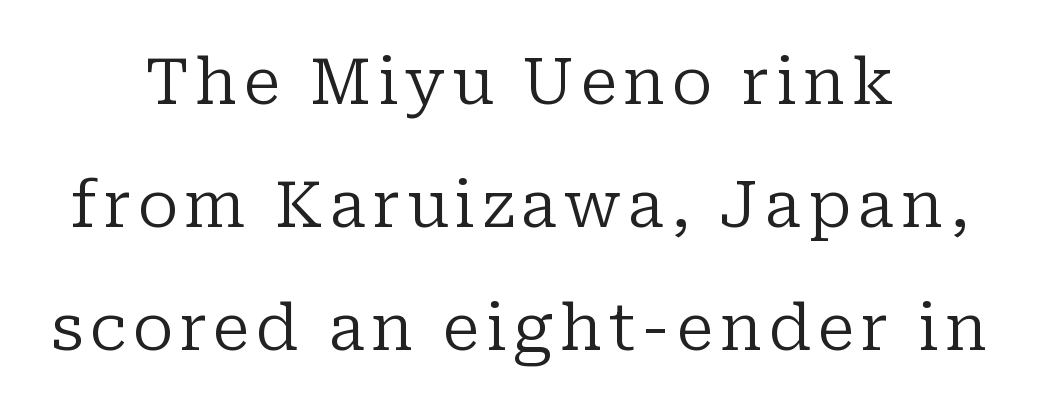
{"serif": "yes", "italic": "no", "bold": "no", "weight": "regular", "width": "normal", "stroke_contrast": "low", "x_height": "medium", "monospaced": "no", "underline": "no", "align": "center", "line_spacing": "loose", "line_spacing_ratio": 1.92, "glyph_px": 64}
